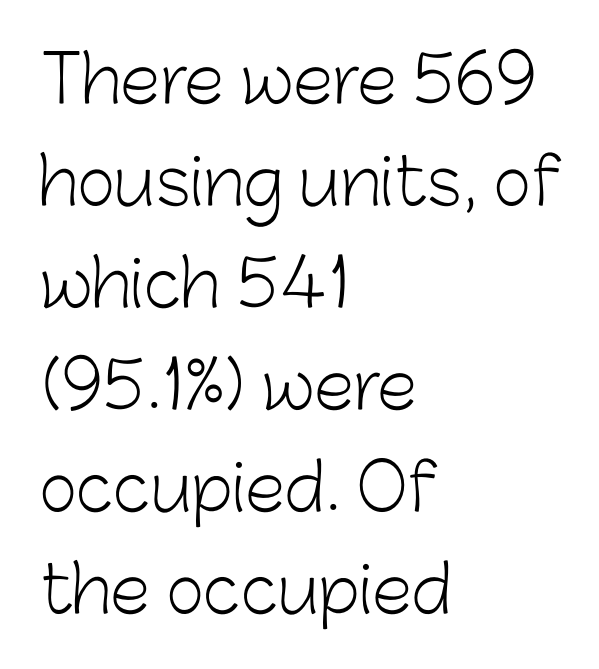
Q: Is the text bold? A: No.
Q: Is the text italic (slanted)? A: No, it is upright.
Q: Is the typeface a serif or a sans-serif typeface? A: Sans-serif.
Q: Is the text underlined? A: No.
Q: How is the paragraph aligned? A: Left-aligned.
Q: Is the spacing between letters normal or unusually wide? A: Normal.
Q: Is the spacing between lines tight, normal or loose? A: Normal.
Q: Width (condensed, normal, or wide)? A: Normal.
Q: Stroke contrast? A: Low.
Q: x-height? A: Medium.
Q: Monospaced? A: No.
